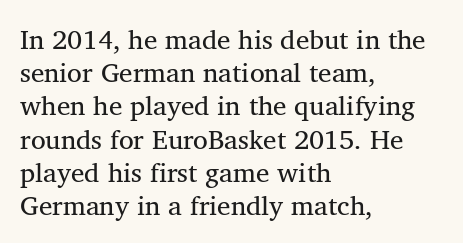
{"italic": "no", "bold": "no", "underline": "no", "align": "left", "line_spacing_ratio": 1.23, "letter_spacing": "normal", "letter_spacing_em": 0.0, "glyph_px": 27}
